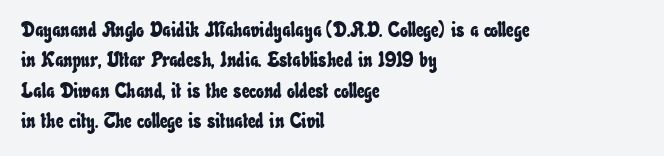
{"underline": "no", "align": "left", "line_spacing": "normal", "line_spacing_ratio": 1.45, "letter_spacing": "normal", "letter_spacing_em": 0.0, "glyph_px": 21}
